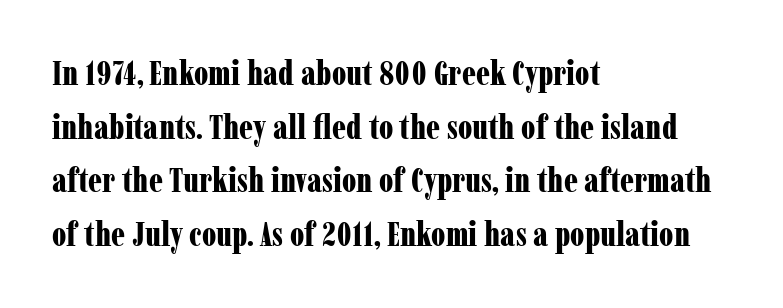
Does the lettering tilt? It doesn't — this is upright. Observe the serifs anchoring each vertical stroke in this sample. Rule under the text: the space is simply empty. Is there much room between lines? A standard amount, neither cramped nor airy. Do the characters align in a grid? No, the font is proportional. Inter-character spacing is left at the font's built-in metrics.
